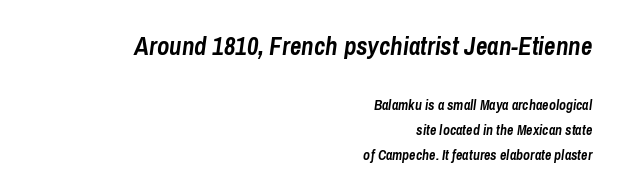
{"italic": "yes", "lean": "right", "slant_degrees": 8, "bold": "yes", "underline": "no", "align": "right", "line_spacing_ratio": 1.8, "letter_spacing": "normal", "letter_spacing_em": 0.0, "larger_block": "first", "size_ratio": 1.79, "glyph_px": 25}
